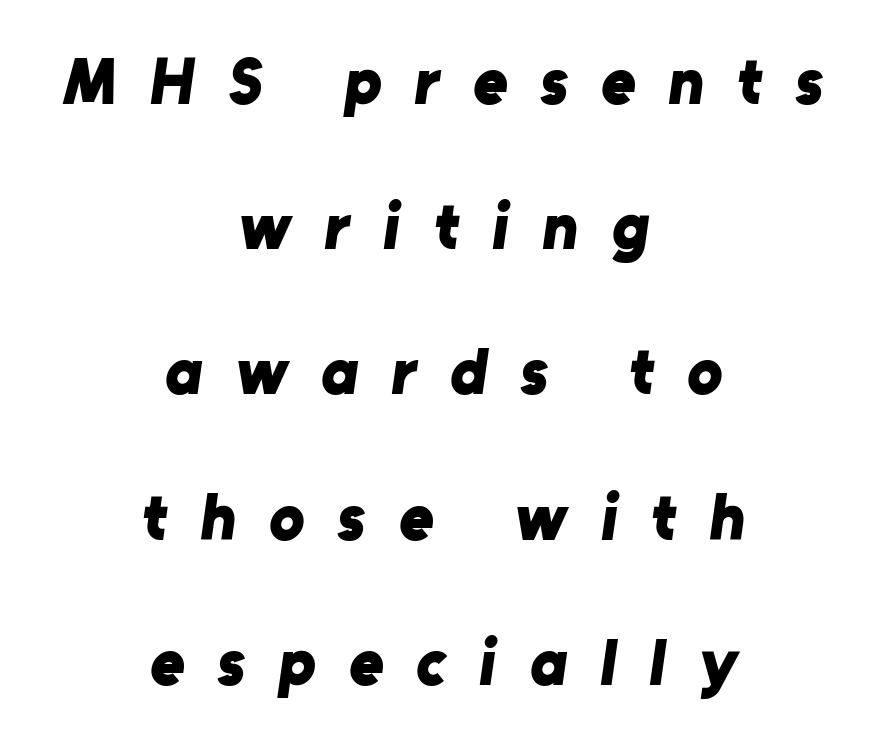
Q: Is the text bold? A: Yes.
Q: Is the typeface a serif or a sans-serif typeface? A: Sans-serif.
Q: Is the text underlined? A: No.
Q: How is the paragraph aligned? A: Centered.
Q: Is the spacing between letters normal or unusually wide? A: Unusually wide.
Q: Is the spacing between lines tight, normal or loose? A: Loose.
Q: Width (condensed, normal, or wide)? A: Normal.
Q: Stroke contrast? A: Low.
Q: x-height? A: Medium.
Q: Monospaced? A: No.
